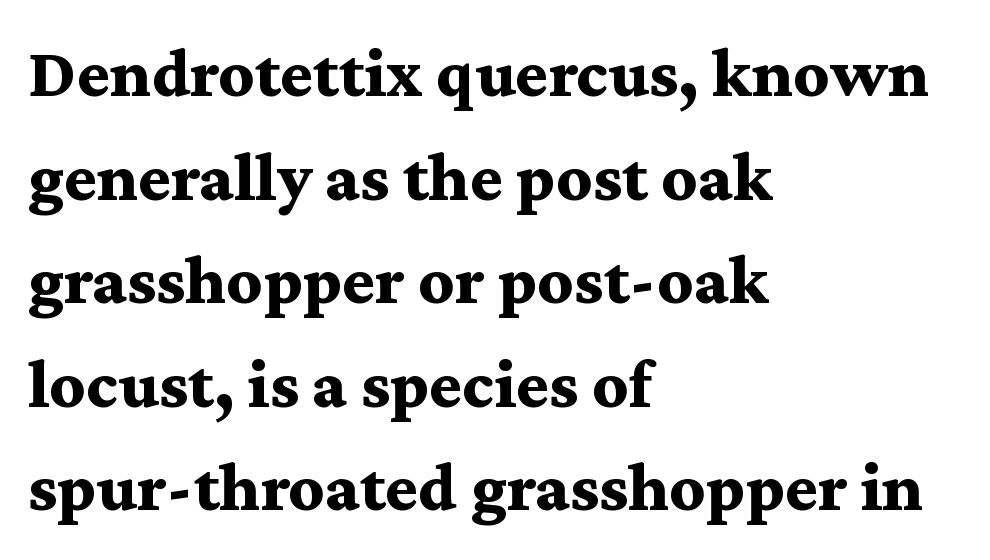
The image shows 70 px bold, wide serif type, upright; set left-aligned, normal line spacing (1.48x), normal letter spacing, not underlined; medium stroke contrast and a medium x-height.
